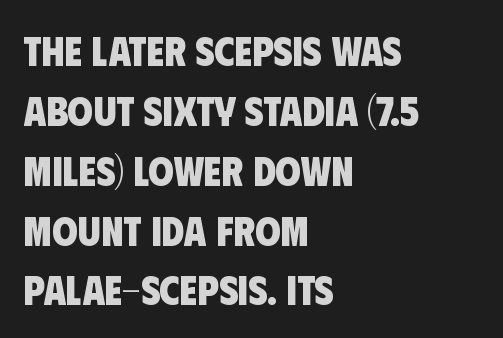
The face used here is rendered with its standard letterfit. How would I describe the line gaps? Plain and ordinary. The space directly below the letters is spotless. This sample has the flowing, uneven cadence of proportional lettering. The glyphs have the mass of a bold cut. Typeset ragged right — the left edge is the straight one.
